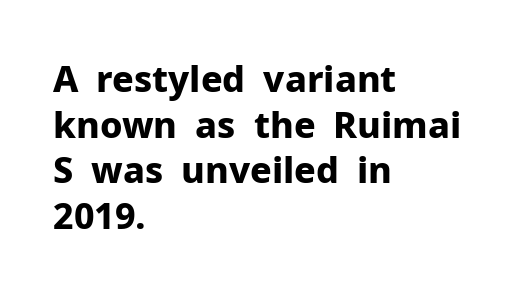
Q: Is the text bold? A: Yes.
Q: Is the text italic (slanted)? A: No, it is upright.
Q: Is the typeface a serif or a sans-serif typeface? A: Sans-serif.
Q: Is the text underlined? A: No.
Q: How is the paragraph aligned? A: Left-aligned.
Q: Is the spacing between letters normal or unusually wide? A: Normal.
Q: Is the spacing between lines tight, normal or loose? A: Normal.
Q: Width (condensed, normal, or wide)? A: Normal.
Q: Stroke contrast? A: Low.
Q: x-height? A: Medium.
Q: Monospaced? A: No.
